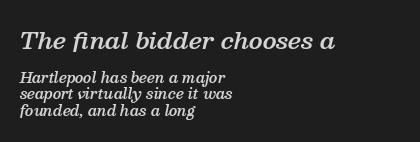
The image shows 23 px text type, italic (leaning right); set left-aligned, line spacing 1.16x, normal letter spacing, not underlined; the first (top) block is 1.64x larger.
